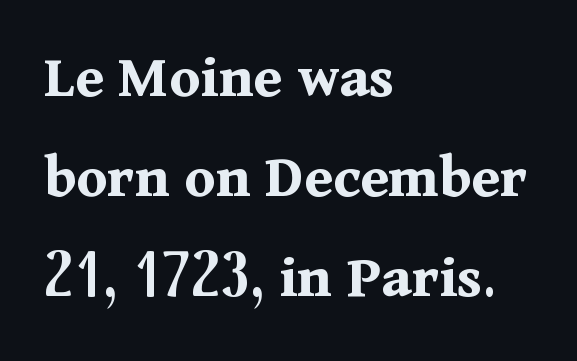
The image shows 63 px bold serif type, upright; set left-aligned, normal line spacing (1.59x), normal letter spacing, not underlined; medium stroke contrast and a medium x-height.
